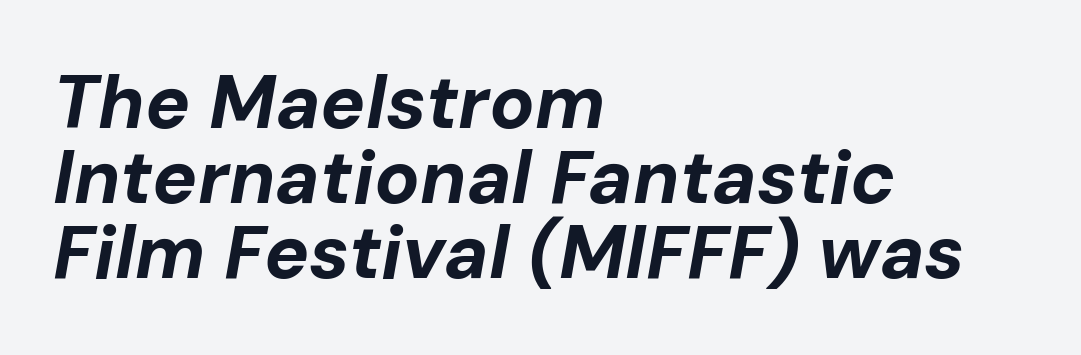
Q: Is the text bold? A: Yes.
Q: Is the text italic (slanted)? A: Yes, it leans right by about 10 degrees.
Q: Is the text underlined? A: No.
Q: How is the paragraph aligned? A: Left-aligned.
Q: Is the spacing between letters normal or unusually wide? A: Normal.
Q: Is the spacing between lines tight, normal or loose? A: Tight.
Q: Width (condensed, normal, or wide)? A: Normal.
Q: Stroke contrast? A: Low.
Q: x-height? A: Medium.
Q: Monospaced? A: No.
